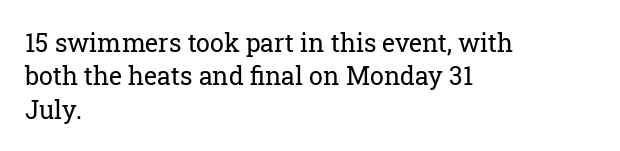
Q: Is the text bold? A: No.
Q: Is the text italic (slanted)? A: No, it is upright.
Q: Is the text underlined? A: No.
Q: How is the paragraph aligned? A: Left-aligned.
Q: Is the spacing between letters normal or unusually wide? A: Normal.
Q: Is the spacing between lines tight, normal or loose? A: Normal.
